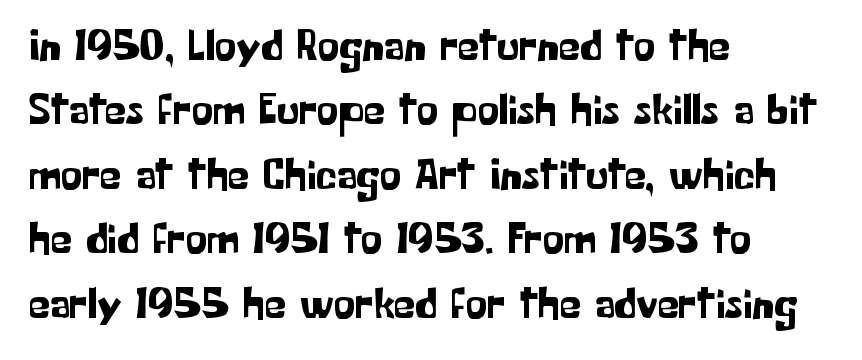
Q: Is the text italic (slanted)? A: No, it is upright.
Q: Is the typeface a serif or a sans-serif typeface? A: Sans-serif.
Q: Is the text underlined? A: No.
Q: How is the paragraph aligned? A: Left-aligned.
Q: Is the spacing between letters normal or unusually wide? A: Normal.
Q: Is the spacing between lines tight, normal or loose? A: Normal.
Q: Width (condensed, normal, or wide)? A: Normal.
Q: Stroke contrast? A: Low.
Q: x-height? A: Medium.
Q: Monospaced? A: No.
